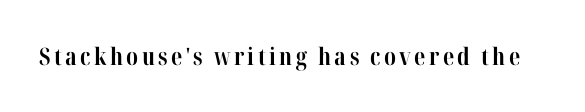
I'd describe the lettering as bold — thick and assertive. Quick note: underline off. It's the straight-up-and-down kind of type.
